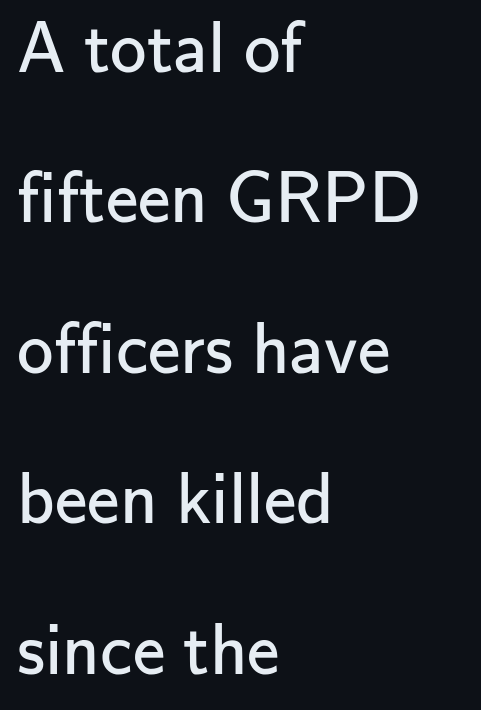
Q: Is the text bold? A: No.
Q: Is the text italic (slanted)? A: No, it is upright.
Q: Is the typeface a serif or a sans-serif typeface? A: Sans-serif.
Q: Is the text underlined? A: No.
Q: How is the paragraph aligned? A: Left-aligned.
Q: Is the spacing between letters normal or unusually wide? A: Normal.
Q: Is the spacing between lines tight, normal or loose? A: Loose.
Q: Width (condensed, normal, or wide)? A: Normal.
Q: Stroke contrast? A: Low.
Q: x-height? A: Small.
Q: Monospaced? A: No.
